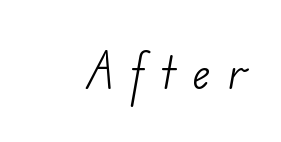
Q: Is the text bold? A: No.
Q: Is the typeface a serif or a sans-serif typeface? A: Sans-serif.
Q: Is the text underlined? A: No.
Q: Is the spacing between letters normal or unusually wide? A: Unusually wide.
Q: Width (condensed, normal, or wide)? A: Normal.
Q: Stroke contrast? A: Low.
Q: x-height? A: Small.
Q: Monospaced? A: No.
